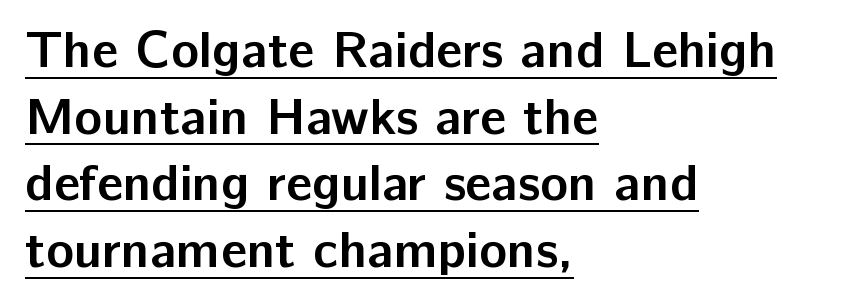
Ordinary non-slanted type is in use. Note the varied advance widths — an 'i' is clearly narrower than an 'm'. Leading: standard. A typesetter would label this face a sans.
